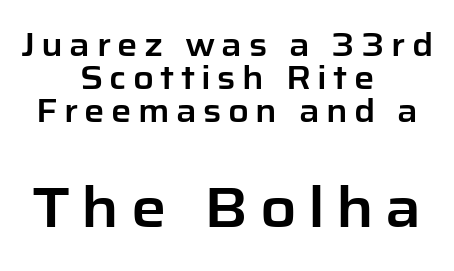
The letters advance in unequal steps, a hallmark of proportional type. Nope, no serifs anywhere on these letters. Neither beginnings nor endings align; midpoints do. A clean baseline with only descenders dipping below it. Whoever set this chose condensed vertical rhythm over breathing room.
